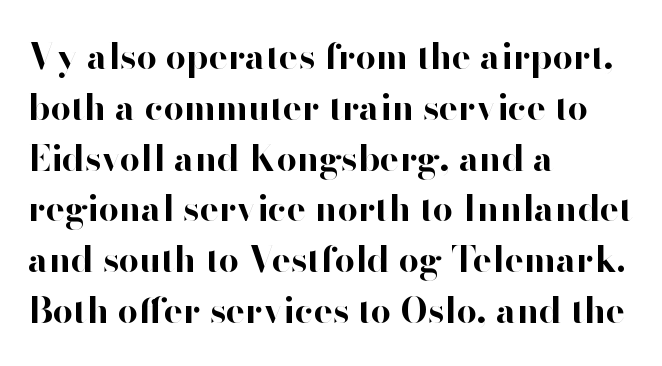
Examine the stroke ends and you'll find no serifs. Here the designer chose a conventional face with non-uniform glyph widths. This is roman type, the default non-slanted kind. Where is the straight margin? On the left. On the weight axis this lands at bold, roughly 700. The horizontal fit of the characters is conventional and even.
